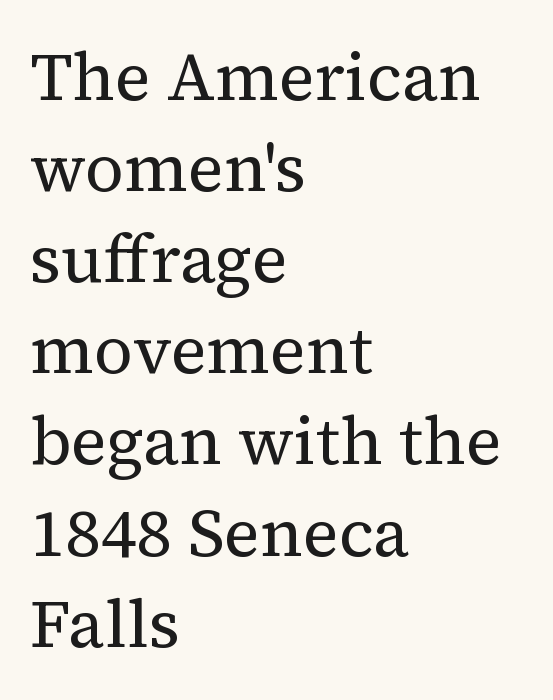
Counters stay open thanks to moderate or lighter strokes. Do the characters align in a grid? No, the font is proportional. Are there feet on the stems? There are — it's a serif. Vertically, the passage feels balanced, rows spaced as you'd expect. The compositor pushed each line to the left boundary.
